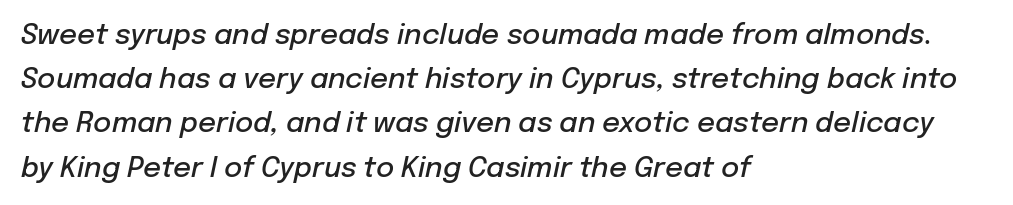
Line starts are locked; line ends wander. Standard letterfit; no display-style spreading of the glyphs. The text carries the slant typical of an italic or oblique font. The leading is moderate, giving the passage an even texture. Spacing verdict: proportional, widths tailored to each character. Moderately thickened strokes mark this as semibold type.
